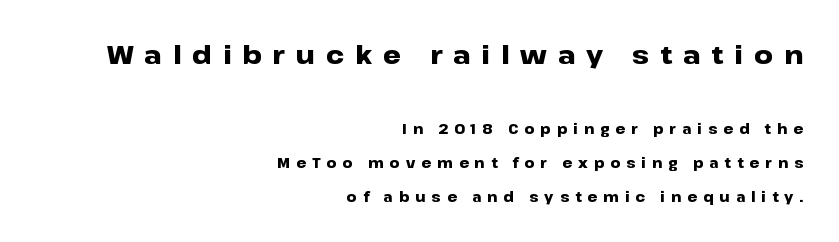
The image shows 26 px bold type, upright; set right-aligned, loose line spacing (2.41x), unusually wide letter spacing (+0.42 em), not underlined; the first (top) block is 1.86x larger.
